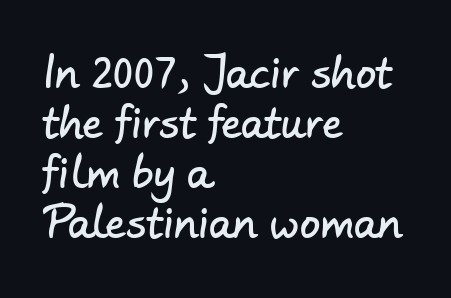
{"serif": "no", "width": "normal", "stroke_contrast": "low", "x_height": "small", "monospaced": "no", "underline": "no", "align": "left", "line_spacing_ratio": 1.22, "letter_spacing": "normal", "letter_spacing_em": 0.0, "glyph_px": 41}
